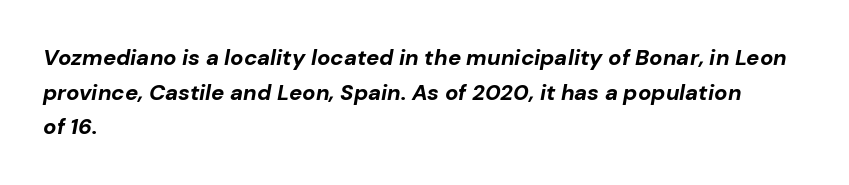
The image shows 22 px bold type, italic (leaning right); set left-aligned, normal line spacing (1.57x), normal letter spacing, not underlined.
